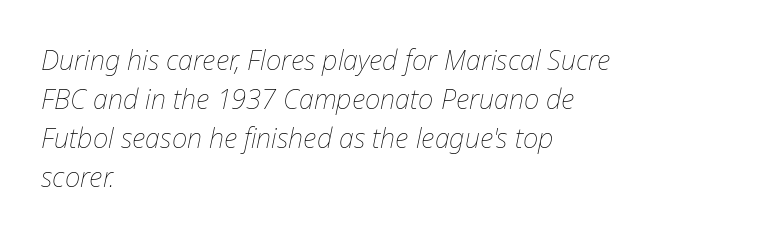
Does the leading feel generous? No, just average. Decoration check: the copy has no underline. The rendering anchors every line to the left-hand side. The letters sit at their default tracking, neither squeezed nor spread. Yep, that's italic — everything's leaning. Think standard paragraph weight, or any step lighter than that.
